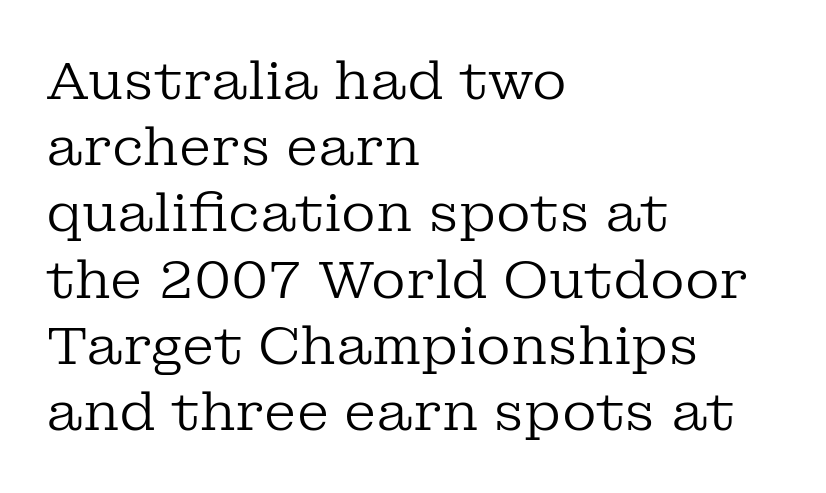
Leading: standard. Note the varied advance widths — an 'i' is clearly narrower than an 'm'. Stroke terminals: seriffed. Underlining? Definitely not there.
